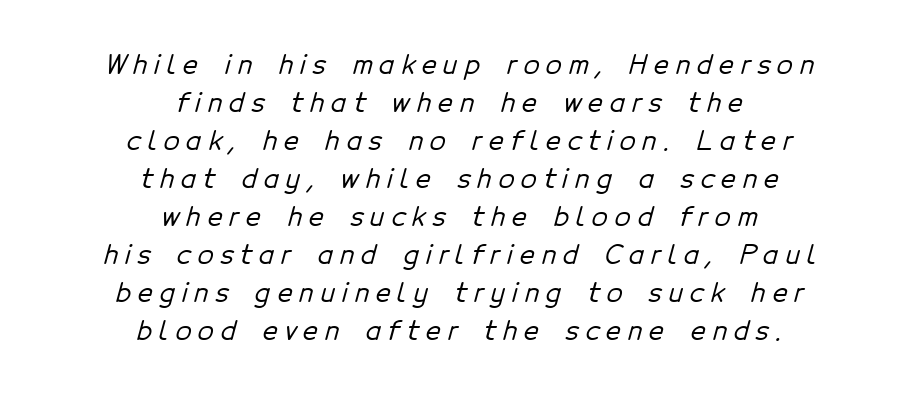
The block of text has a typical density, with ordinary space between rows. The face used here is rendered with a markedly widened letterfit. A centered setting, common on invitations and titles, is used for this passage. Beneath every word, the page is bare.
